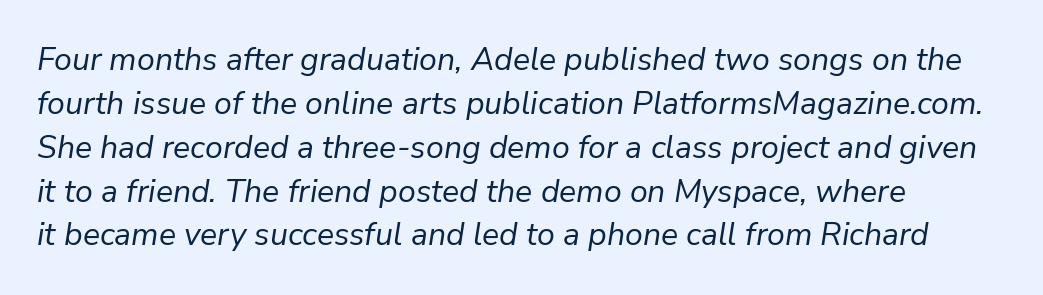
{"italic": "yes", "lean": "right", "slant_degrees": 9, "bold": "no", "weight": "regular", "width": "normal", "stroke_contrast": "low", "x_height": "medium", "monospaced": "no", "underline": "no", "align": "left", "line_spacing": "normal", "line_spacing_ratio": 1.37, "letter_spacing": "normal", "letter_spacing_em": 0.0, "glyph_px": 32}
